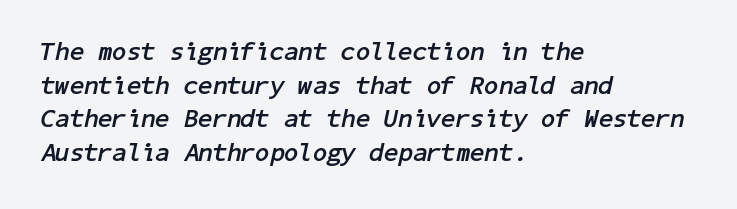
Q: Is the text bold? A: Yes.
Q: Is the text italic (slanted)? A: Yes, it leans right by about 11 degrees.
Q: Is the text underlined? A: No.
Q: How is the paragraph aligned? A: Left-aligned.
Q: Is the spacing between letters normal or unusually wide? A: Normal.
Q: Is the spacing between lines tight, normal or loose? A: Normal.
